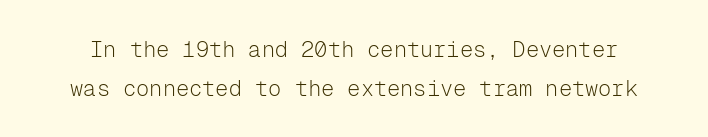
Q: Is the text bold? A: No.
Q: Is the text italic (slanted)? A: No, it is upright.
Q: Is the text underlined? A: No.
Q: Is the spacing between letters normal or unusually wide? A: Normal.
